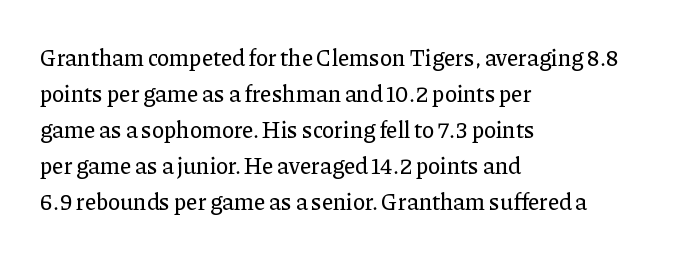
The image shows 23 px text type, upright; set left-aligned, normal line spacing (1.57x), normal letter spacing, not underlined.
